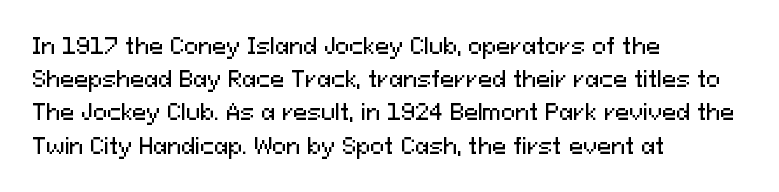
The tracking reads as untouched default to a designer's eye. Anything drawn beneath the words? Only blank space. Leading: standard. The lettering holds an erect, upright posture throughout.
